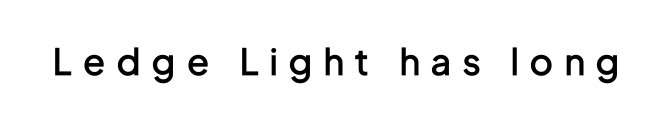
Q: Is the text bold? A: Semi-bold.
Q: Is the text italic (slanted)? A: No, it is upright.
Q: Is the typeface a serif or a sans-serif typeface? A: Sans-serif.
Q: Is the text underlined? A: No.
Q: Is the spacing between letters normal or unusually wide? A: Unusually wide.
Q: Width (condensed, normal, or wide)? A: Condensed.
Q: Stroke contrast? A: Low.
Q: x-height? A: Medium.
Q: Monospaced? A: No.
